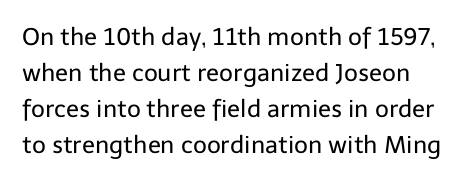
{"italic": "no", "bold": "no", "underline": "no", "line_spacing": "normal", "line_spacing_ratio": 1.5, "letter_spacing": "normal", "letter_spacing_em": 0.0, "glyph_px": 24}
